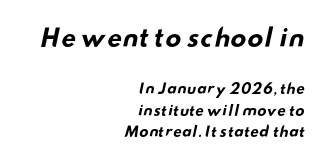
Q: Is the text bold? A: Yes.
Q: Is the text underlined? A: No.
Q: How is the paragraph aligned? A: Right-aligned.
Q: Is the spacing between letters normal or unusually wide? A: Normal.
Q: Is the spacing between lines tight, normal or loose? A: Normal.
Q: Which block of text is set in a larger size, the first (top) or the second (bottom)? A: The first (top) one.
